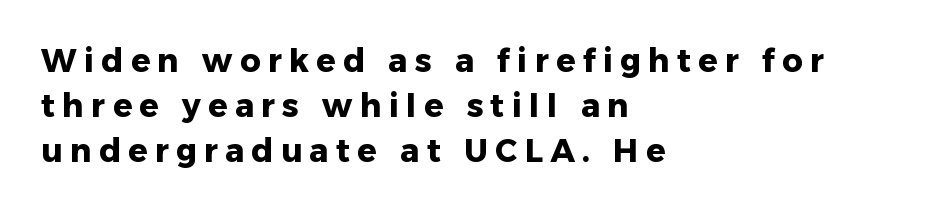
The image shows 32 px heavy sans-serif type, upright; set left-aligned, normal line spacing (1.41x), unusually wide letter spacing (+0.23 em), not underlined; low stroke contrast and a medium x-height.
